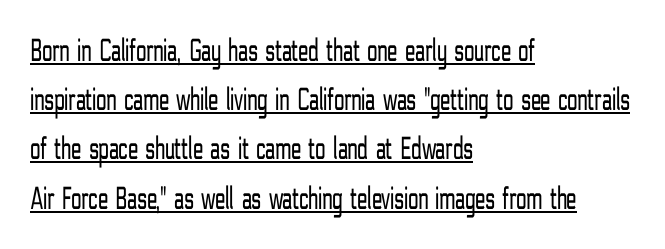
Q: Is the text bold? A: No.
Q: Is the text italic (slanted)? A: No, it is upright.
Q: Is the typeface a serif or a sans-serif typeface? A: Sans-serif.
Q: Is the text underlined? A: Yes.
Q: How is the paragraph aligned? A: Left-aligned.
Q: Is the spacing between letters normal or unusually wide? A: Normal.
Q: Is the spacing between lines tight, normal or loose? A: Normal.
Q: Width (condensed, normal, or wide)? A: Condensed.
Q: Stroke contrast? A: Low.
Q: x-height? A: Medium.
Q: Monospaced? A: No.
